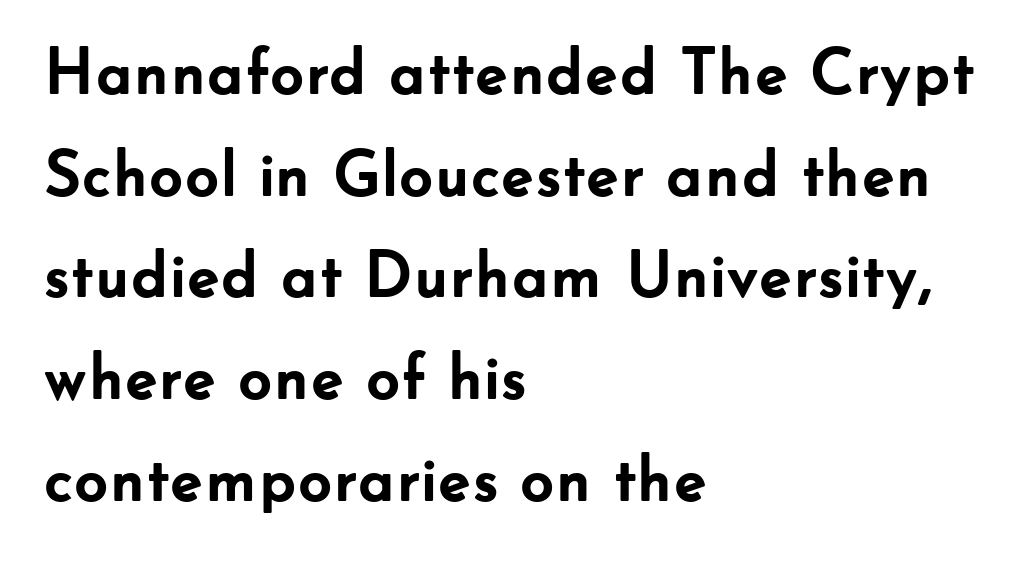
The rag falls on the right side of this text block. Unmarked baselines from the first word to the last. Is this a fixed-width face? No — the glyphs have proportional, varying widths. This is heavy type, rendered in bold. Designer's note — italics off, roman on.
